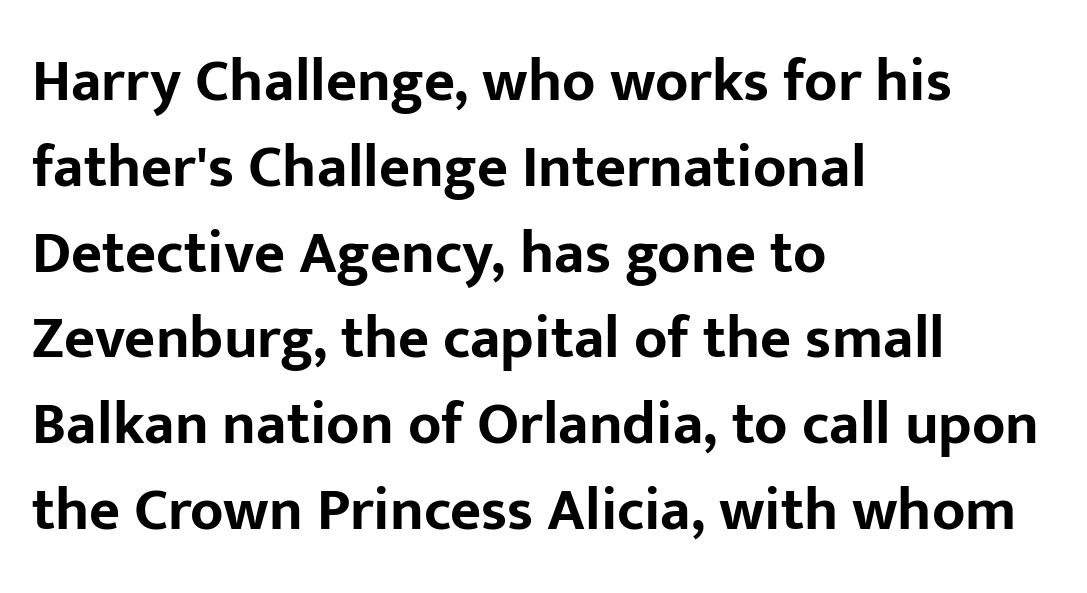
The image shows 60 px bold sans-serif type, upright; set left-aligned, normal line spacing (1.43x), normal letter spacing, not underlined; low stroke contrast and a medium x-height.
